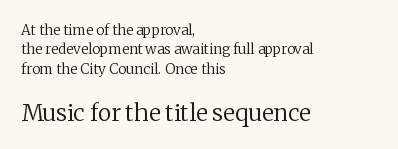
Q: Is the text bold? A: No.
Q: Is the text italic (slanted)? A: No, it is upright.
Q: Is the text underlined? A: No.
Q: How is the paragraph aligned? A: Left-aligned.
Q: Is the spacing between letters normal or unusually wide? A: Normal.
Q: Is the spacing between lines tight, normal or loose? A: Normal.
Q: Which block of text is set in a larger size, the first (top) or the second (bottom)? A: The second (bottom) one.
